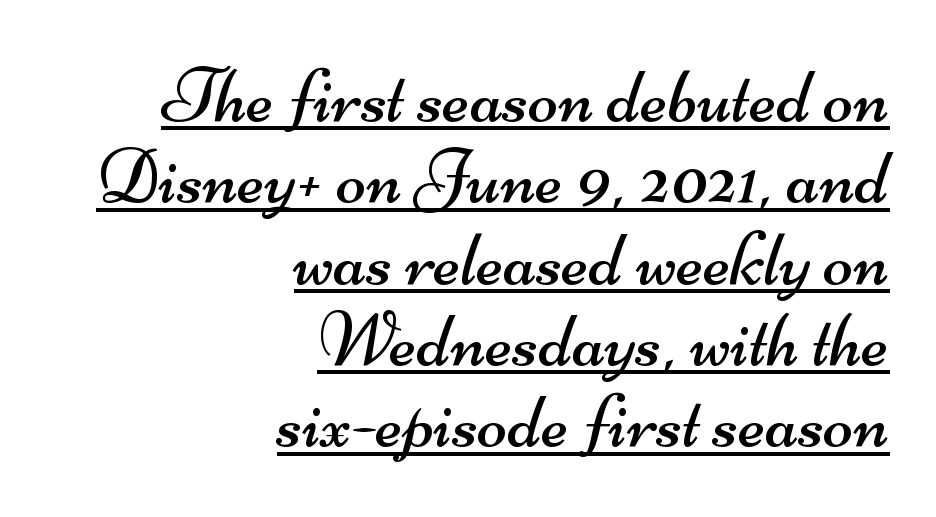
Q: Is the text bold? A: No.
Q: Is the typeface a serif or a sans-serif typeface? A: Sans-serif.
Q: Is the text underlined? A: Yes.
Q: How is the paragraph aligned? A: Right-aligned.
Q: Is the spacing between letters normal or unusually wide? A: Normal.
Q: Is the spacing between lines tight, normal or loose? A: Tight.
Q: Width (condensed, normal, or wide)? A: Wide.
Q: Stroke contrast? A: Medium.
Q: x-height? A: Small.
Q: Monospaced? A: No.
